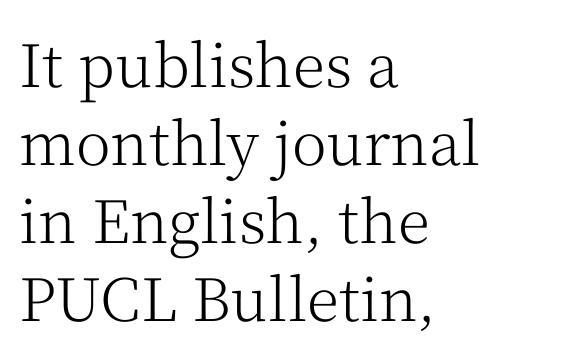
Q: Is the text bold? A: No.
Q: Is the text italic (slanted)? A: No, it is upright.
Q: Is the typeface a serif or a sans-serif typeface? A: Serif.
Q: Is the text underlined? A: No.
Q: How is the paragraph aligned? A: Left-aligned.
Q: Is the spacing between letters normal or unusually wide? A: Normal.
Q: Is the spacing between lines tight, normal or loose? A: Normal.
Q: Width (condensed, normal, or wide)? A: Normal.
Q: Stroke contrast? A: Medium.
Q: x-height? A: Medium.
Q: Monospaced? A: No.
